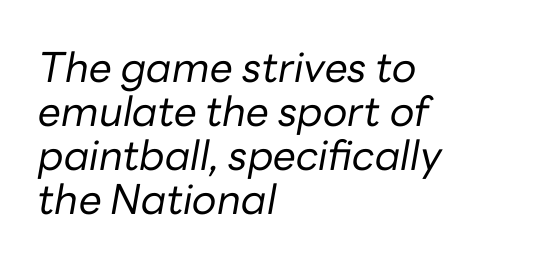
Q: Is the text bold? A: No.
Q: Is the text italic (slanted)? A: Yes, it leans right by about 10 degrees.
Q: Is the text underlined? A: No.
Q: How is the paragraph aligned? A: Left-aligned.
Q: Is the spacing between letters normal or unusually wide? A: Normal.
Q: Is the spacing between lines tight, normal or loose? A: Tight.
Q: Width (condensed, normal, or wide)? A: Normal.
Q: Stroke contrast? A: Low.
Q: x-height? A: Medium.
Q: Monospaced? A: No.
